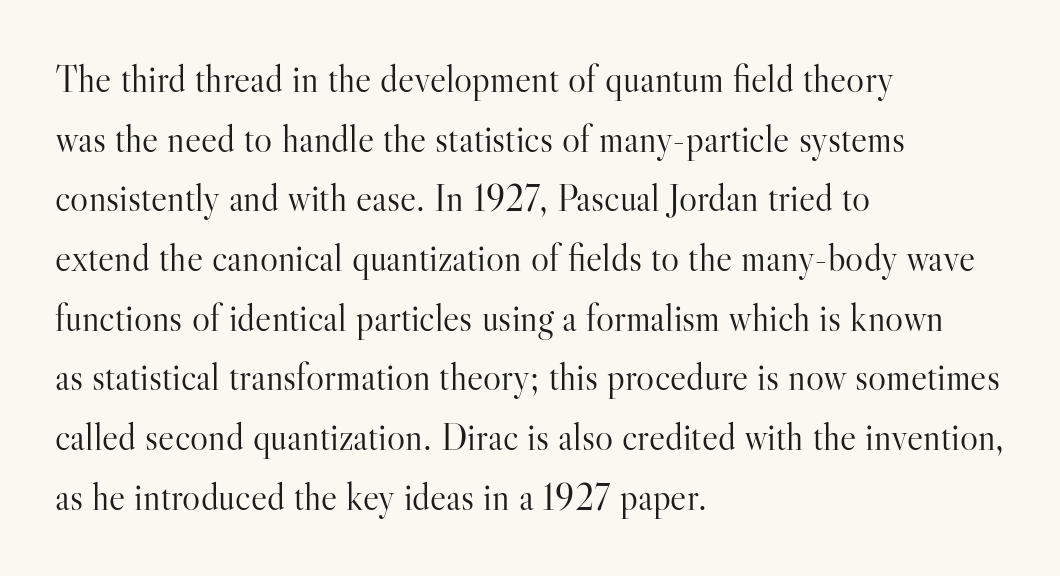
Descenders hang freely into open space. Ordinary non-slanted type is in use. This rendering employs a face with finishing strokes, i.e., a serif. Spacing verdict: proportional, widths tailored to each character. No chunkiness to these letters — they're not bold. Line beginnings align vertically; line endings do not.
